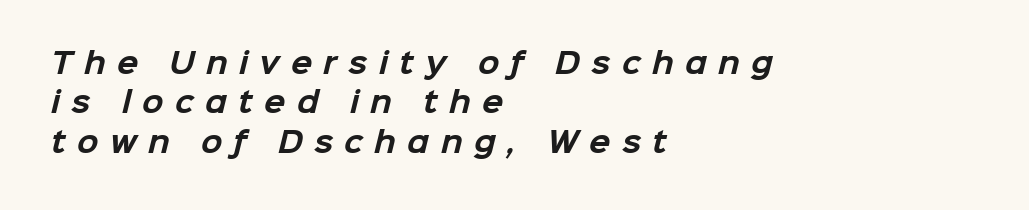
{"serif": "no", "bold": "yes", "weight": "bold", "width": "normal", "stroke_contrast": "low", "x_height": "medium", "monospaced": "no", "underline": "no", "align": "left", "line_spacing": "normal", "line_spacing_ratio": 1.41, "letter_spacing": "wide", "letter_spacing_em": 0.4, "glyph_px": 28}
